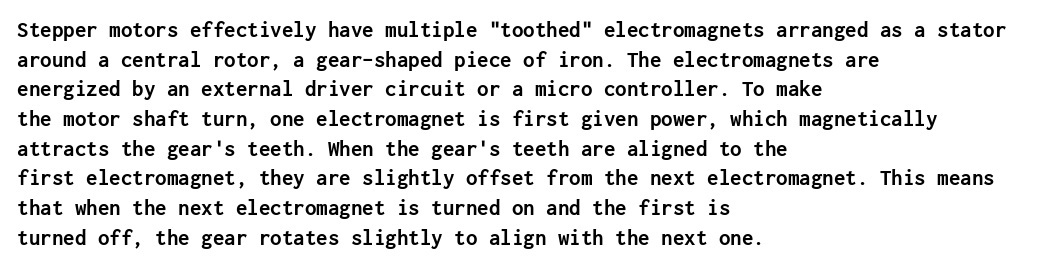
{"italic": "no", "bold": "yes", "underline": "no", "align": "left", "line_spacing": "normal", "line_spacing_ratio": 1.29, "letter_spacing": "normal", "letter_spacing_em": 0.0, "glyph_px": 23}
